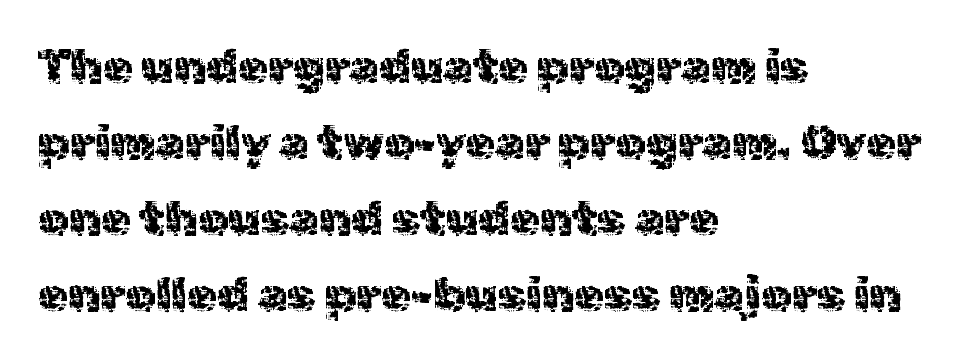
Q: Is the text italic (slanted)? A: No, it is upright.
Q: Is the typeface a serif or a sans-serif typeface? A: Sans-serif.
Q: Is the text underlined? A: No.
Q: How is the paragraph aligned? A: Left-aligned.
Q: Is the spacing between letters normal or unusually wide? A: Normal.
Q: Is the spacing between lines tight, normal or loose? A: Normal.
Q: Width (condensed, normal, or wide)? A: Normal.
Q: x-height? A: Medium.
Q: Monospaced? A: No.
